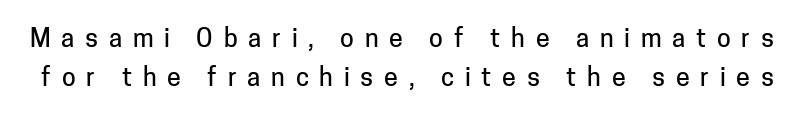
{"italic": "no", "underline": "no", "line_spacing": "normal", "line_spacing_ratio": 1.55, "letter_spacing": "wide", "letter_spacing_em": 0.43, "glyph_px": 25}
